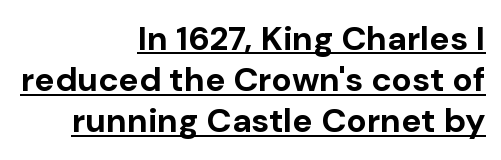
Varying glyph widths throughout — classic text-font behaviour. Nobody touched the tracking dial on this one. Classification — sans serif. No italicization has been applied; the sample stays upright.
